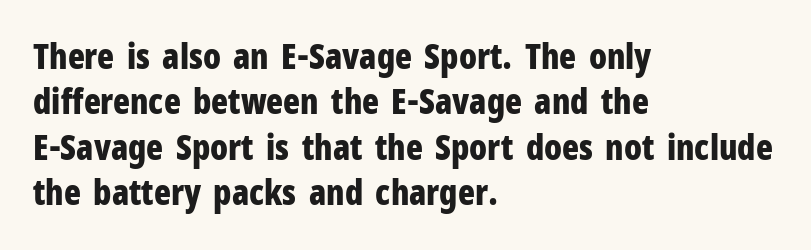
The image shows 35 px bold, condensed sans-serif type, upright; set left-aligned, normal line spacing (1.3x), normal letter spacing, not underlined; low stroke contrast and a medium x-height.
